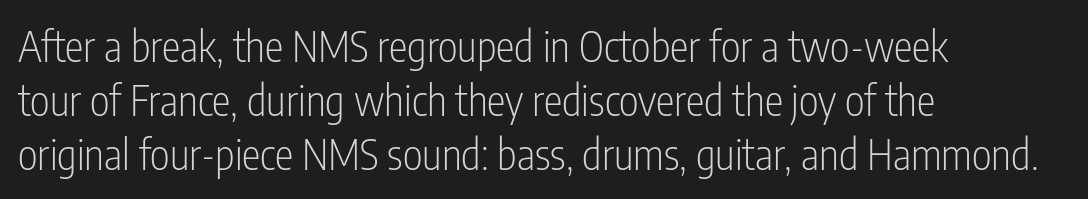
Q: Is the text bold? A: No.
Q: Is the text italic (slanted)? A: No, it is upright.
Q: Is the typeface a serif or a sans-serif typeface? A: Sans-serif.
Q: Is the text underlined? A: No.
Q: How is the paragraph aligned? A: Left-aligned.
Q: Is the spacing between letters normal or unusually wide? A: Normal.
Q: Is the spacing between lines tight, normal or loose? A: Normal.
Q: Width (condensed, normal, or wide)? A: Condensed.
Q: Stroke contrast? A: Low.
Q: x-height? A: Medium.
Q: Monospaced? A: No.
